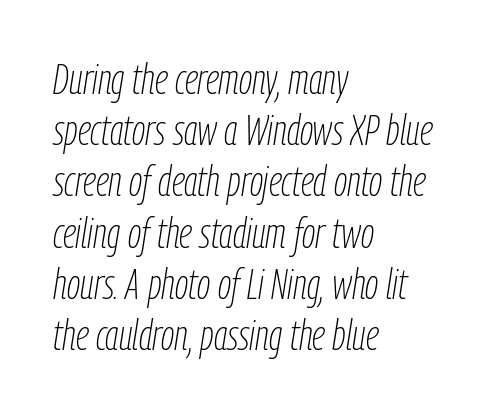
The image shows 42 px thin, condensed type, italic (leaning right); set left-aligned, line spacing 1.22x, normal letter spacing, not underlined; low stroke contrast and a medium x-height.
